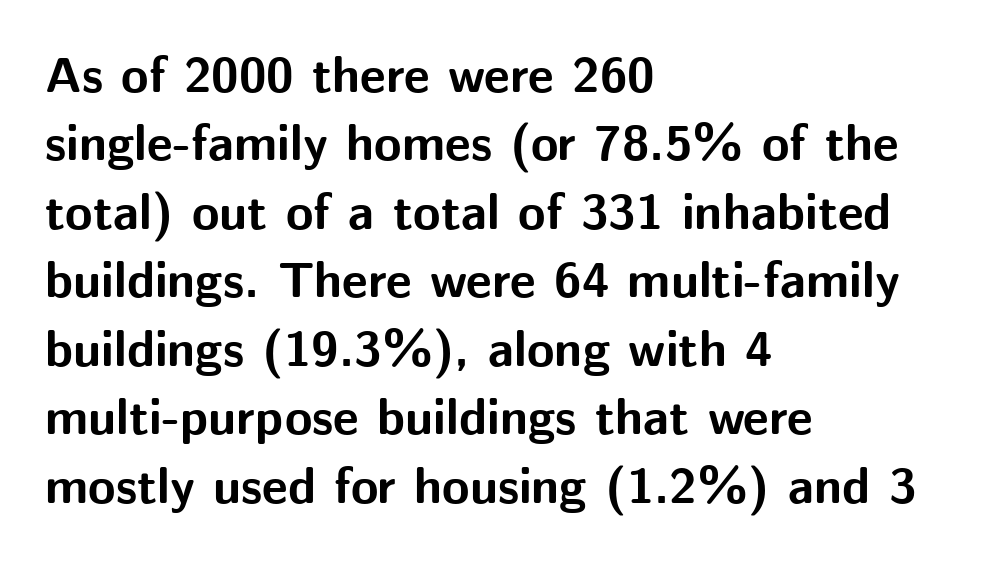
The image shows 50 px bold sans-serif type, upright; set left-aligned, normal line spacing (1.37x), normal letter spacing, not underlined; medium stroke contrast and a medium x-height.
